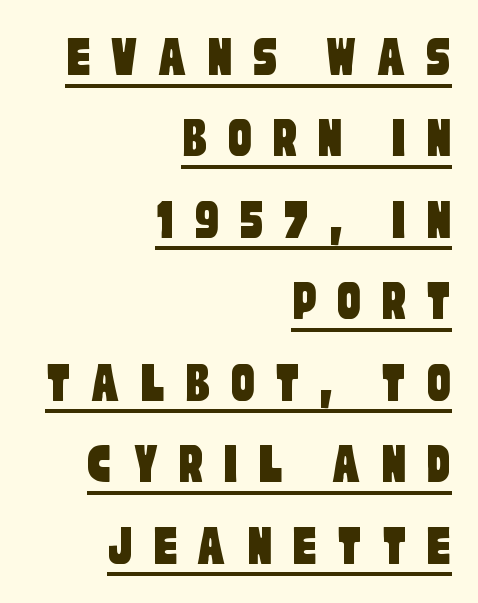
Q: Is the typeface a serif or a sans-serif typeface? A: Sans-serif.
Q: Is the text underlined? A: Yes.
Q: How is the paragraph aligned? A: Right-aligned.
Q: Is the spacing between letters normal or unusually wide? A: Unusually wide.
Q: Is the spacing between lines tight, normal or loose? A: Normal.
Q: Width (condensed, normal, or wide)? A: Condensed.
Q: Stroke contrast? A: Low.
Q: x-height? A: Large.
Q: Monospaced? A: No.
